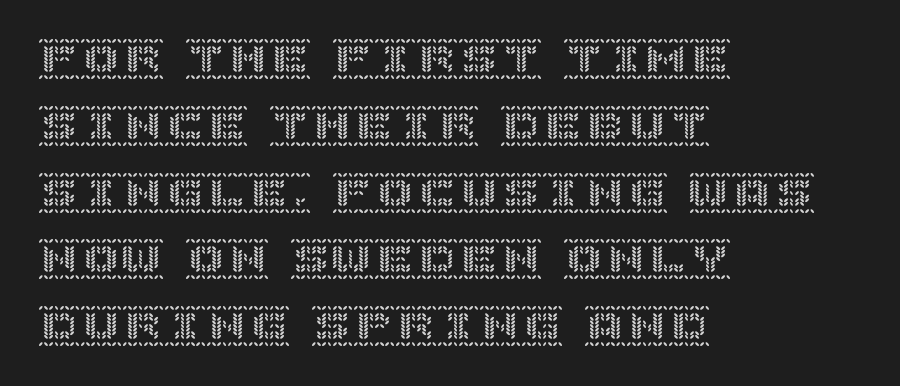
Does extra space separate the letters? No, they use regular spacing. Descenders hang freely into open space. Horizontally, the lines are justified to the leading edge only. A normal amount of white space separates one row of letters from the next.
